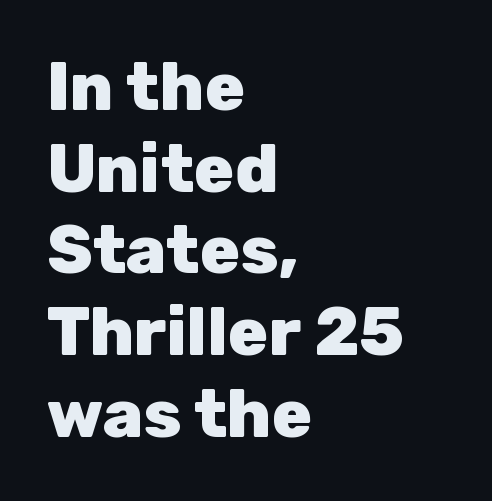
Q: Is the text bold? A: Yes.
Q: Is the text italic (slanted)? A: No, it is upright.
Q: Is the typeface a serif or a sans-serif typeface? A: Sans-serif.
Q: Is the text underlined? A: No.
Q: How is the paragraph aligned? A: Left-aligned.
Q: Is the spacing between letters normal or unusually wide? A: Normal.
Q: Width (condensed, normal, or wide)? A: Normal.
Q: Stroke contrast? A: Low.
Q: x-height? A: Medium.
Q: Monospaced? A: No.
